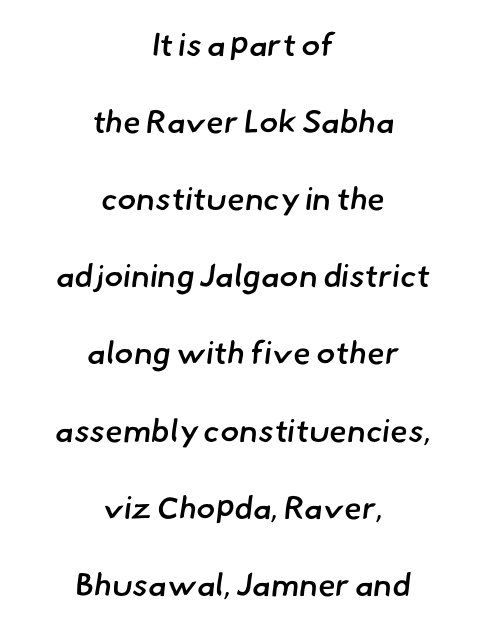
In terms of leading, this rendering errs on the spacious side. Lines of text with bare space underneath. The text block is weighted toward neither margin, spreading evenly from the middle. The letters advance in unequal steps, a hallmark of proportional type.
